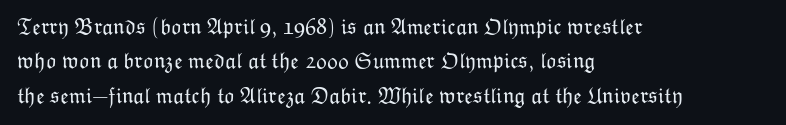
The specimen reads as upright at a glance. Is the stroke heavy? The answer is a plain regular-or-lighter. Clear beneath every line of the passage. Notice how descenders clear the ascenders below comfortably — that's standard leading.
